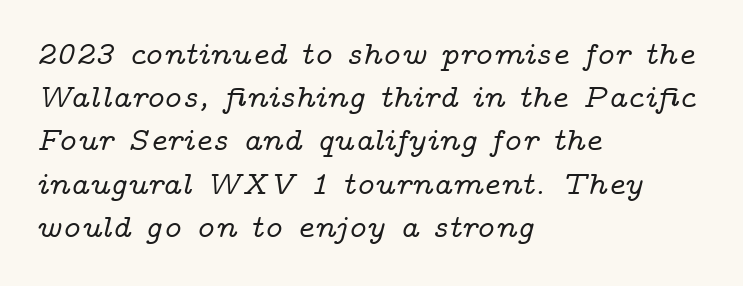
The image shows 32 px wide serif type, italic (leaning right); set left-aligned, normal line spacing (1.35x), normal letter spacing, not underlined; low stroke contrast and a medium x-height.
